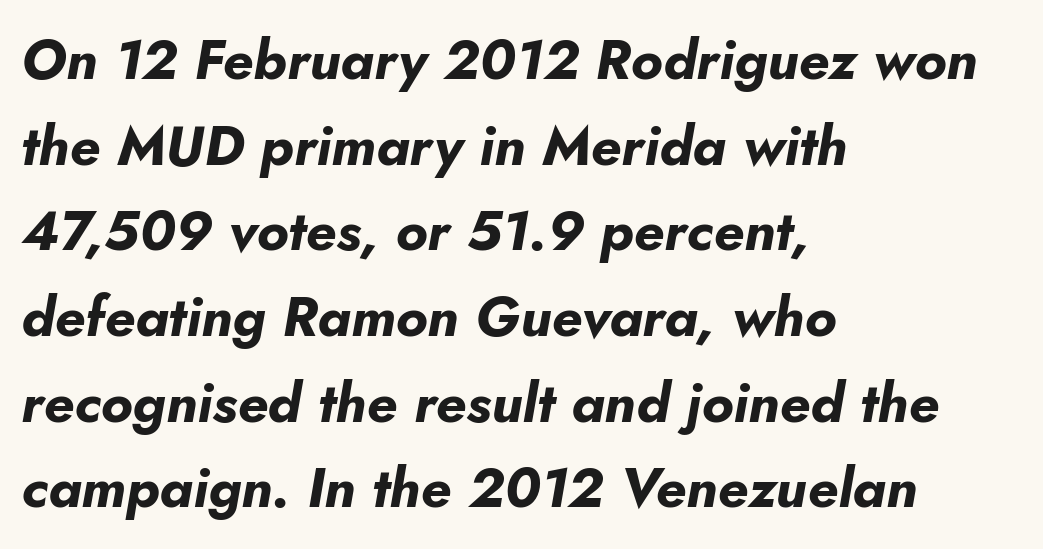
The image shows 56 px bold type, italic (leaning right); set left-aligned, normal line spacing (1.53x), normal letter spacing, not underlined; low stroke contrast and a small x-height.
